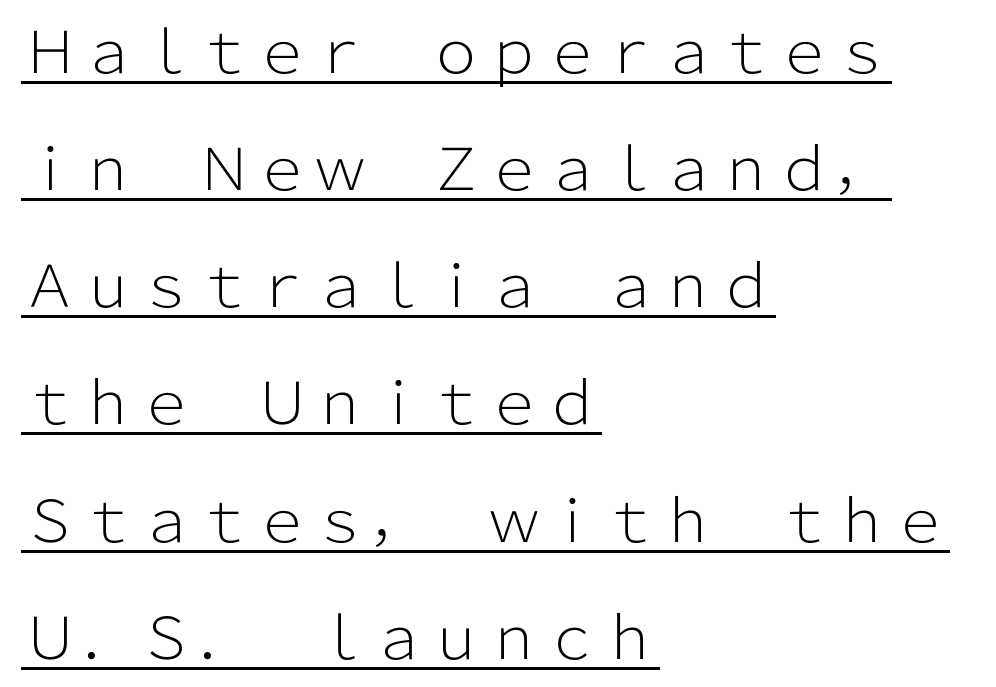
Think standard paragraph weight, or any step lighter than that. Caption: multi-line text, flush left, ragged right. Compared with typical paragraphs, the rows here are farther apart. The typography opts for an upright posture over an oblique one. These characters rest on top of a visible drawn line. You can tell from the bare stems that sans-serif type was used.
